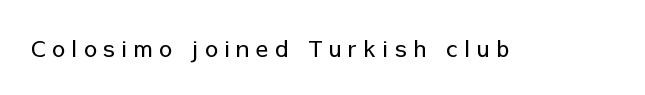
Q: Is the text bold? A: No.
Q: Is the text italic (slanted)? A: No, it is upright.
Q: Is the text underlined? A: No.
Q: Is the spacing between letters normal or unusually wide? A: Unusually wide.
